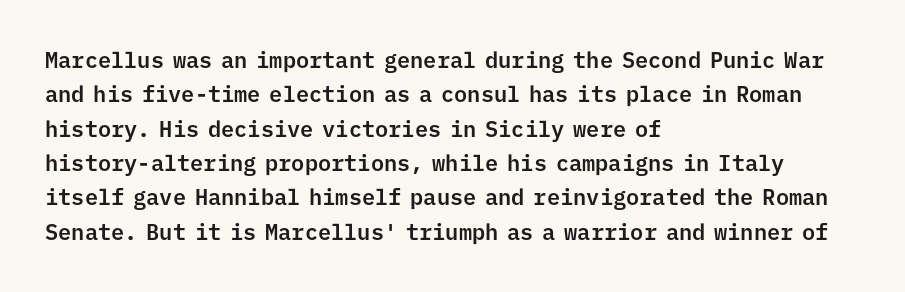
{"italic": "no", "underline": "no", "align": "left", "line_spacing": "normal", "line_spacing_ratio": 1.56, "letter_spacing": "normal", "letter_spacing_em": 0.0, "glyph_px": 22}
